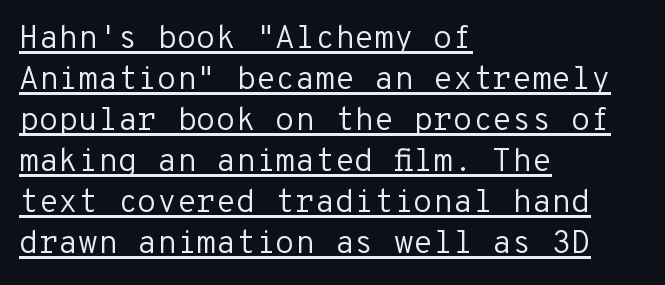
The image shows 32 px regular-weight sans-serif type, upright, monospaced; set left-aligned, normal line spacing (1.28x), normal letter spacing, underlined; low stroke contrast and a medium x-height.
